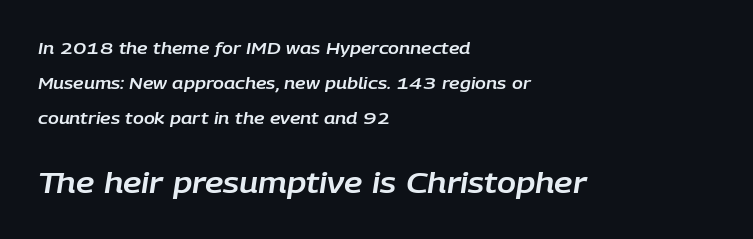
{"italic": "yes", "lean": "right", "slant_degrees": 9, "width": "normal", "stroke_contrast": "low", "x_height": "large", "monospaced": "no", "underline": "no", "align": "left", "line_spacing": "loose", "line_spacing_ratio": 2.18, "letter_spacing": "normal", "letter_spacing_em": 0.0, "larger_block": "second", "size_ratio": 1.75, "glyph_px": 28}
